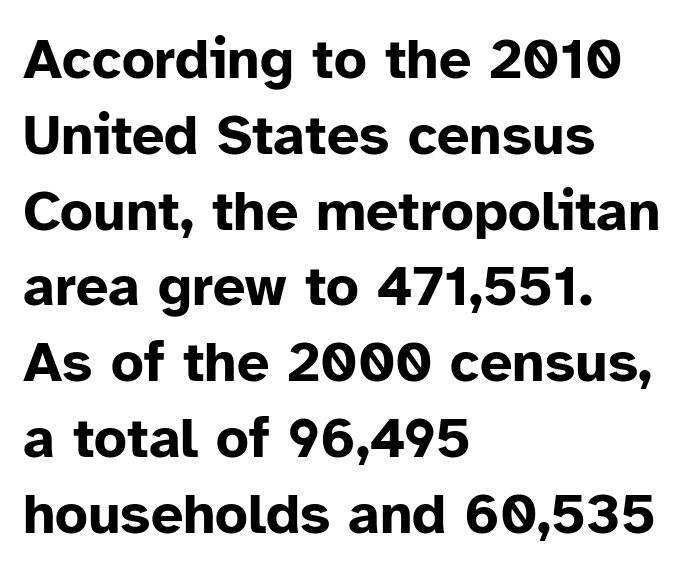
Q: Is the text bold? A: Yes.
Q: Is the text italic (slanted)? A: No, it is upright.
Q: Is the typeface a serif or a sans-serif typeface? A: Sans-serif.
Q: Is the text underlined? A: No.
Q: How is the paragraph aligned? A: Left-aligned.
Q: Is the spacing between letters normal or unusually wide? A: Normal.
Q: Is the spacing between lines tight, normal or loose? A: Normal.
Q: Width (condensed, normal, or wide)? A: Normal.
Q: Stroke contrast? A: Low.
Q: x-height? A: Medium.
Q: Monospaced? A: No.
